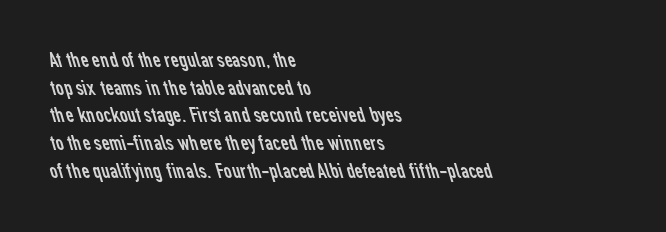
The paragraph has a hard left edge and a soft right edge. The face used here is rendered with its standard letterfit. Heaviness? Minimal to ordinary, like unemphasized prose. The foot of each line stays bare and open.
